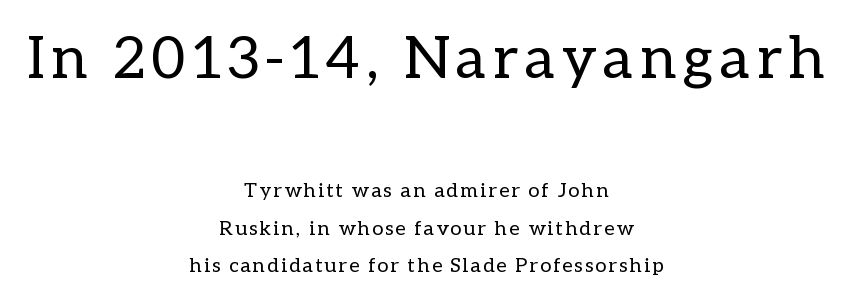
The image shows 59 px regular-weight type, upright; set centered, line spacing 1.88x, not underlined; the first (top) block is 2.95x larger; low stroke contrast and a medium x-height.
